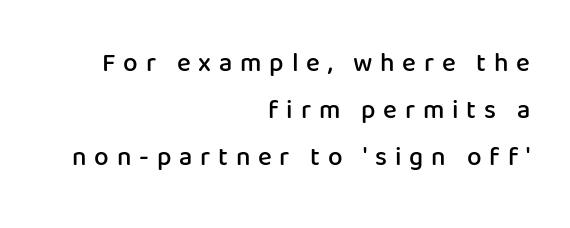
The image shows 26 px text type, upright; set right-aligned, line spacing 1.81x, unusually wide letter spacing (+0.3 em), not underlined.
